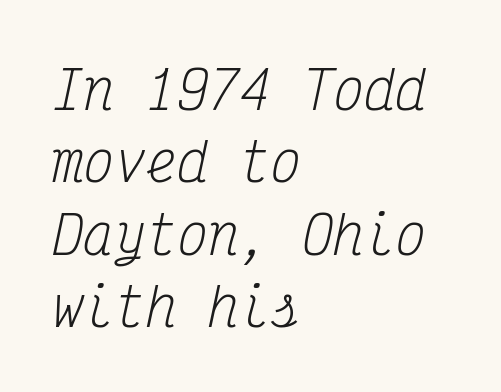
The image shows 52 px regular-weight, condensed serif type, italic (leaning right), monospaced; set left-aligned, normal line spacing (1.39x), normal letter spacing, not underlined; medium stroke contrast and a medium x-height.
